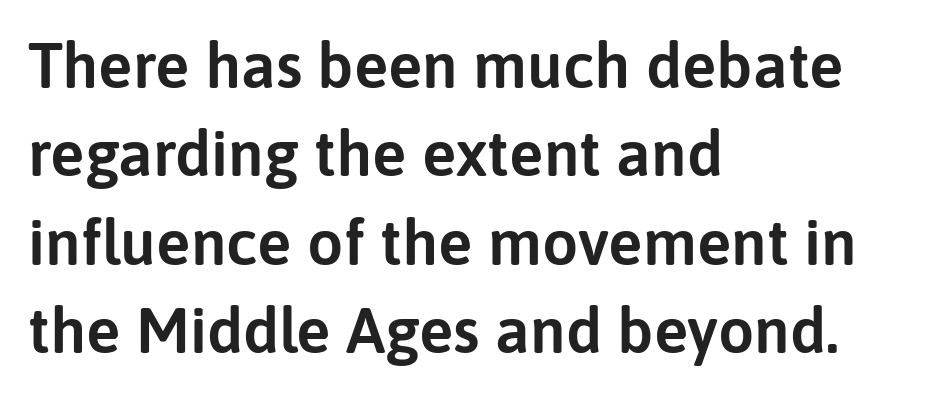
Tracking value appears to be zero — textbook default spacing. Has an underline been added? It has not. These lines were composed using upright roman letters. The compositor pushed each line to the left boundary.
